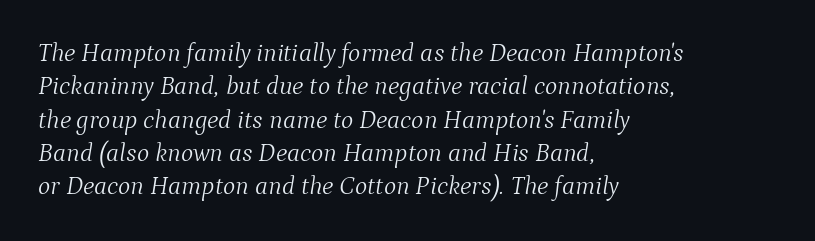
There is no visible air inserted between adjacent glyphs. In terms of leading, this rendering sits right in the middle. The paragraph shown leans on its left margin. Would a proofreader flag this as italicized? Yes.
